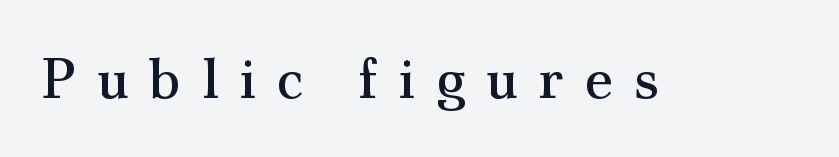
The image shows 57 px regular-weight serif type, upright; set unusually wide letter spacing (+0.36 em), not underlined; medium stroke contrast and a small x-height.
